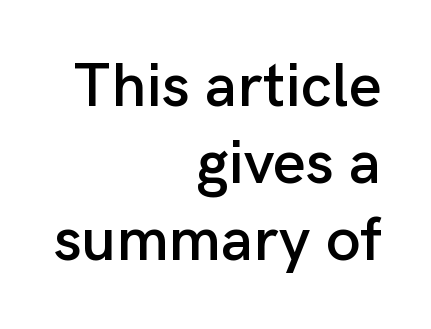
The letters stand straight up with perfectly vertical stems. The designer went with a sans here, leaving each stem footless. The horizontal fit of the characters is conventional and even. The face used here is proportionally spaced, like ordinary book or web type. Type without underlining.
